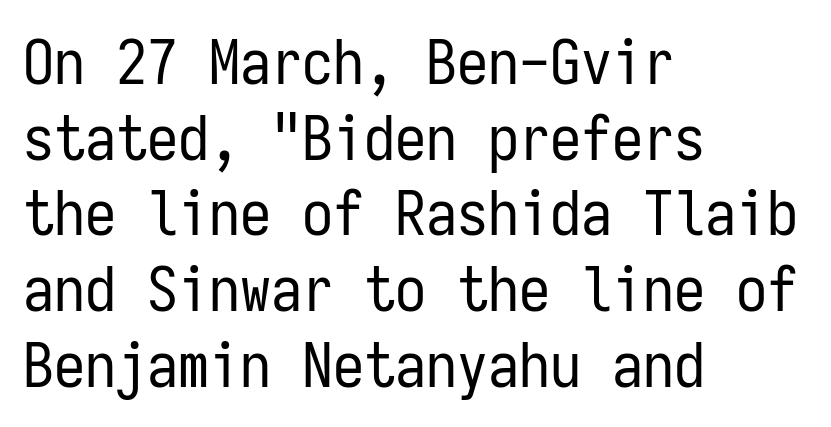
The image shows 62 px regular-weight, condensed sans-serif type, upright, monospaced; set left-aligned, line spacing 1.22x, normal letter spacing, not underlined; low stroke contrast and a medium x-height.
